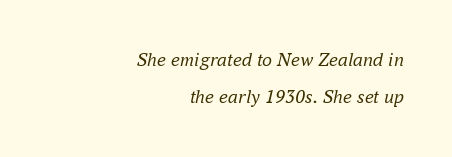
The image shows 20 px text type, italic (leaning right); set right-aligned, line spacing 1.87x, normal letter spacing, not underlined.
